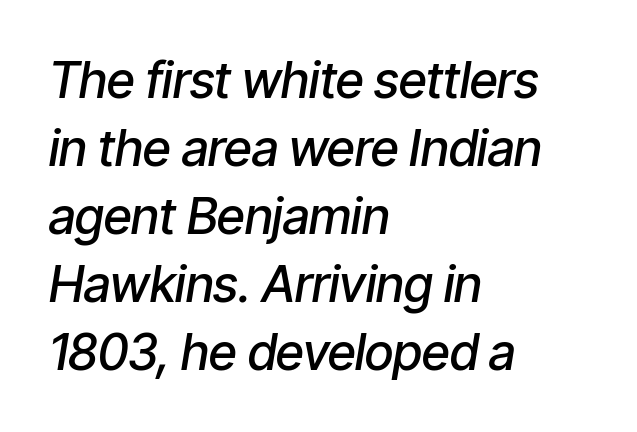
Q: Is the text bold? A: Semi-bold.
Q: Is the text italic (slanted)? A: Yes, it leans right by about 9 degrees.
Q: Is the text underlined? A: No.
Q: How is the paragraph aligned? A: Left-aligned.
Q: Is the spacing between letters normal or unusually wide? A: Normal.
Q: Is the spacing between lines tight, normal or loose? A: Normal.
Q: Width (condensed, normal, or wide)? A: Condensed.
Q: Stroke contrast? A: Low.
Q: x-height? A: Medium.
Q: Monospaced? A: No.
